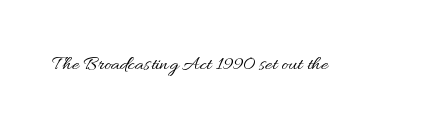
The passage shown is not underscored anywhere. Stems here are at most as thick as an everyday book face. Observe the ordinary spacing: letters are neighbours, not strangers.
